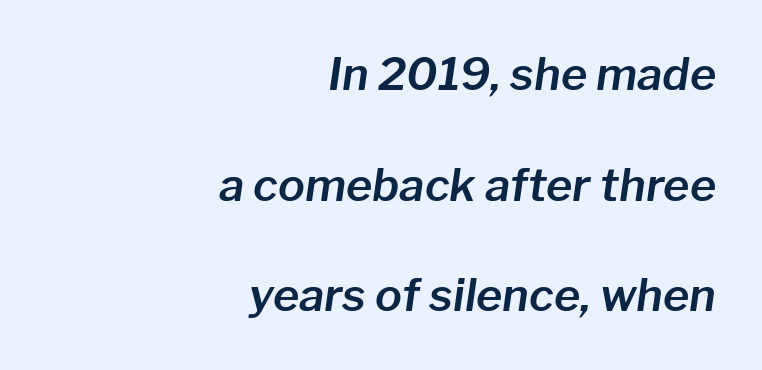
The lines are spread far apart with generous leading. The letters are slanted; this is an italic face. This sample uses plain, unmodified letter spacing. Check under the words: just untouched page. The typesetter chose a ragged-left arrangement here.
